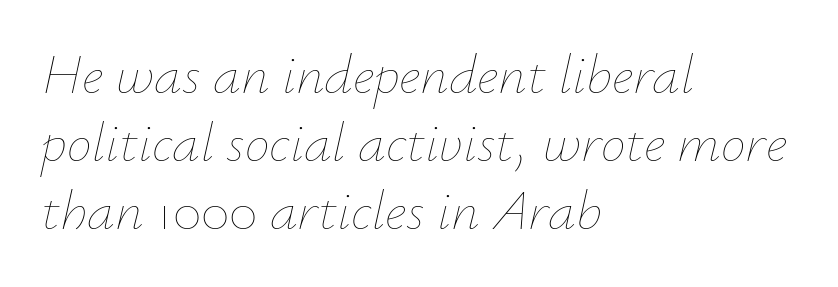
{"italic": "yes", "lean": "right", "slant_degrees": 12, "bold": "no", "weight": "thin", "width": "normal", "stroke_contrast": "low", "x_height": "small", "monospaced": "no", "underline": "no", "align": "left", "line_spacing_ratio": 1.21, "letter_spacing": "normal", "letter_spacing_em": 0.0, "glyph_px": 56}
